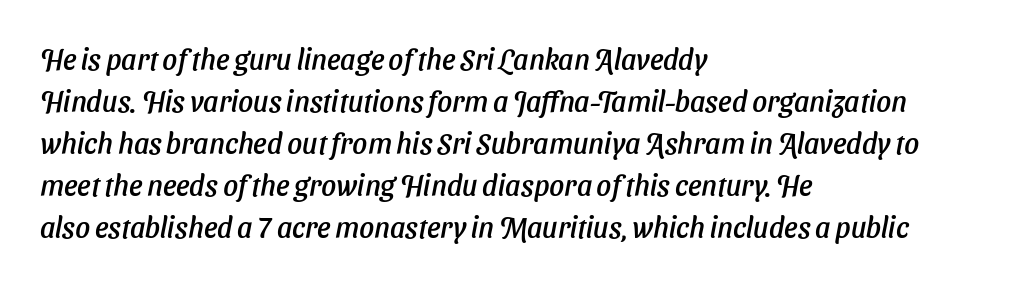
The image shows 29 px text type, italic (leaning right); set left-aligned, normal line spacing (1.45x), normal letter spacing, not underlined; low stroke contrast and a medium x-height.
